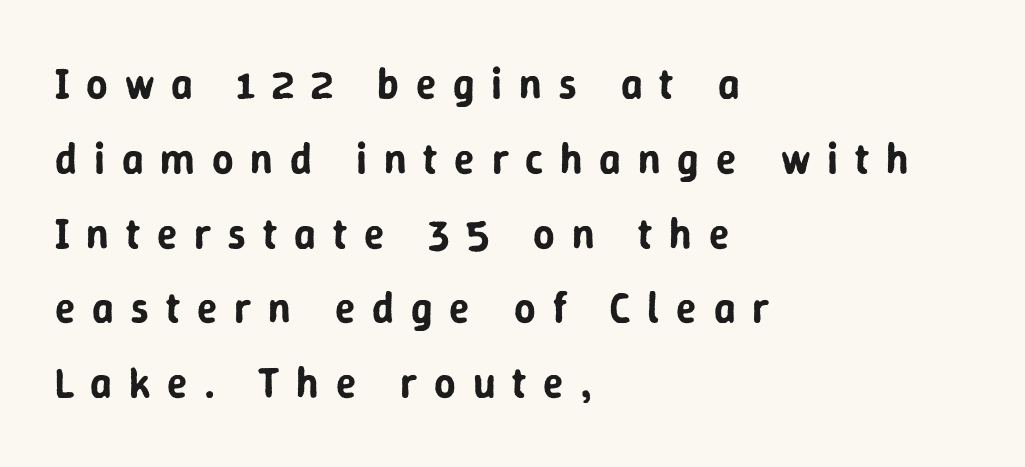
Note the varied advance widths — an 'i' is clearly narrower than an 'm'. Examine the stroke ends and you'll find no serifs. Italic: no, the glyphs are upright roman. Layout note: lines flush left.
